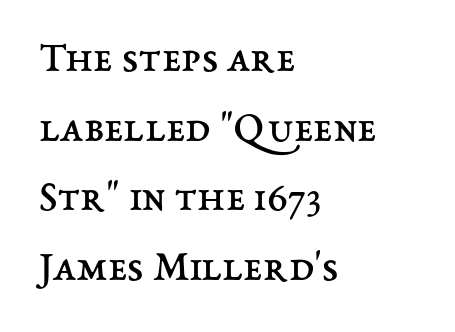
Note the varied advance widths — an 'i' is clearly narrower than an 'm'. Tracking value appears to be zero — textbook default spacing. What's the leading like? Ordinary, nothing unusual. Letters have the restrained weight of plain body copy at most. Typeset ragged right — the left edge is the straight one.
